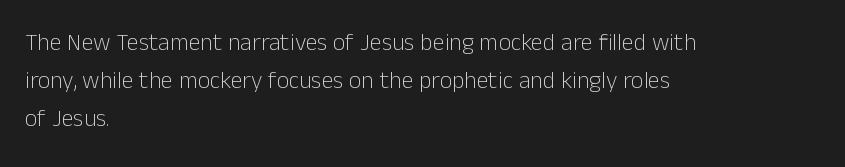
The image shows 24 px text type, upright; set left-aligned, normal line spacing (1.58x), normal letter spacing, not underlined.
